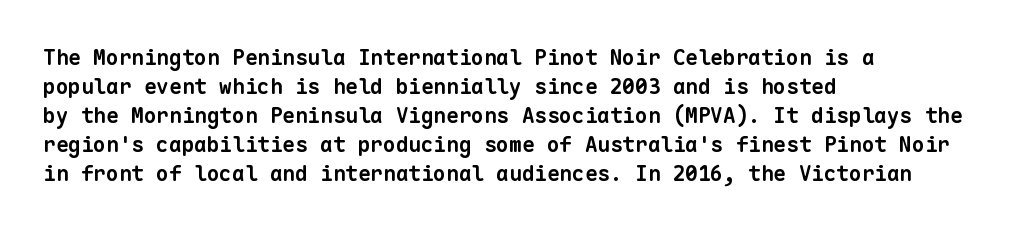
Q: Is the text bold? A: Yes.
Q: Is the text underlined? A: No.
Q: How is the paragraph aligned? A: Left-aligned.
Q: Is the spacing between letters normal or unusually wide? A: Normal.
Q: Is the spacing between lines tight, normal or loose? A: Normal.
